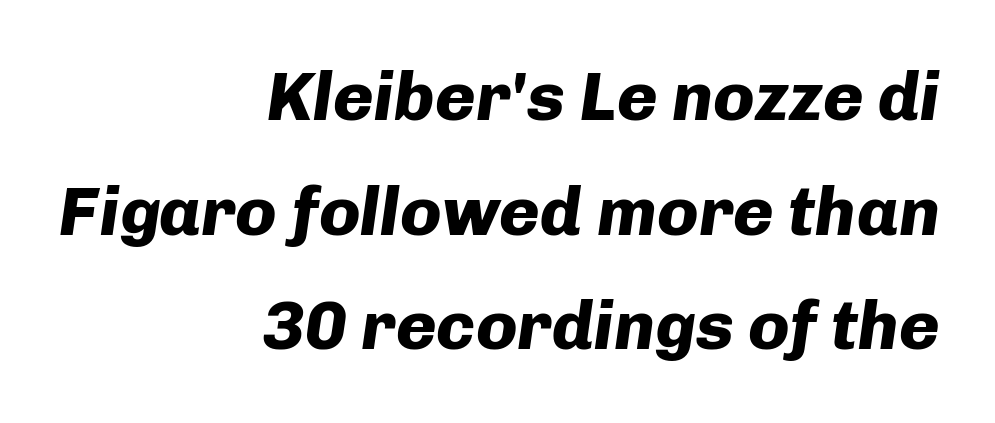
{"italic": "yes", "lean": "right", "slant_degrees": 8, "bold": "yes", "weight": "heavy", "width": "normal", "stroke_contrast": "low", "x_height": "medium", "monospaced": "no", "underline": "no", "align": "right", "line_spacing": "normal", "line_spacing_ratio": 1.66, "letter_spacing": "normal", "letter_spacing_em": 0.0, "glyph_px": 69}
